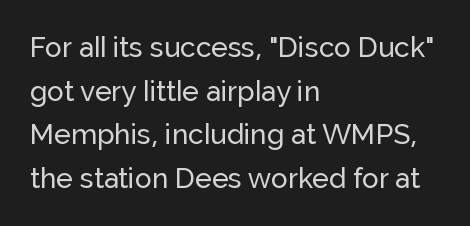
{"serif": "no", "italic": "no", "width": "normal", "stroke_contrast": "low", "x_height": "medium", "monospaced": "no", "underline": "no", "align": "left", "line_spacing": "normal", "line_spacing_ratio": 1.56, "letter_spacing": "normal", "letter_spacing_em": 0.0, "glyph_px": 28}
